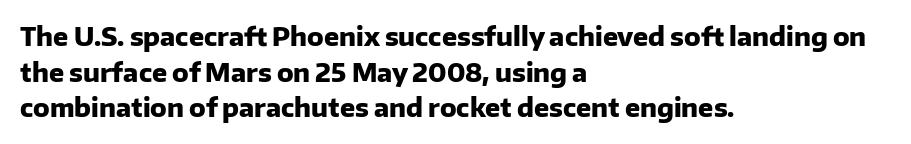
The image shows 25 px bold type, upright; set left-aligned, normal line spacing (1.43x), normal letter spacing, not underlined.
